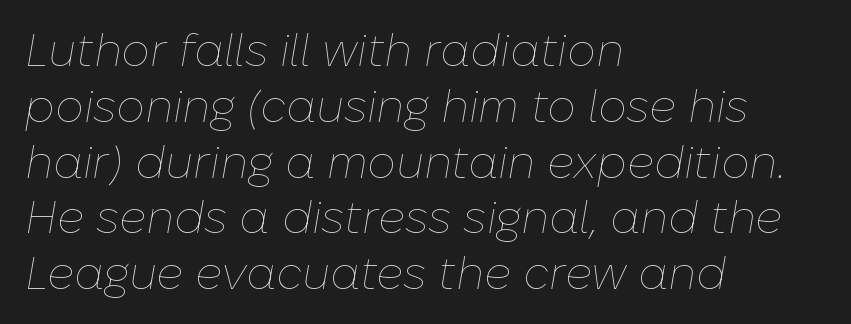
The image shows 45 px thin type, italic (leaning right); set left-aligned, line spacing 1.24x, normal letter spacing, not underlined; low stroke contrast and a medium x-height.
